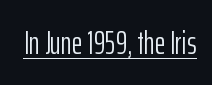
{"serif": "no", "italic": "no", "bold": "no", "weight": "light", "width": "condensed", "stroke_contrast": "low", "x_height": "medium", "monospaced": "no", "underline": "yes", "letter_spacing": "normal", "letter_spacing_em": 0.0, "glyph_px": 33}
